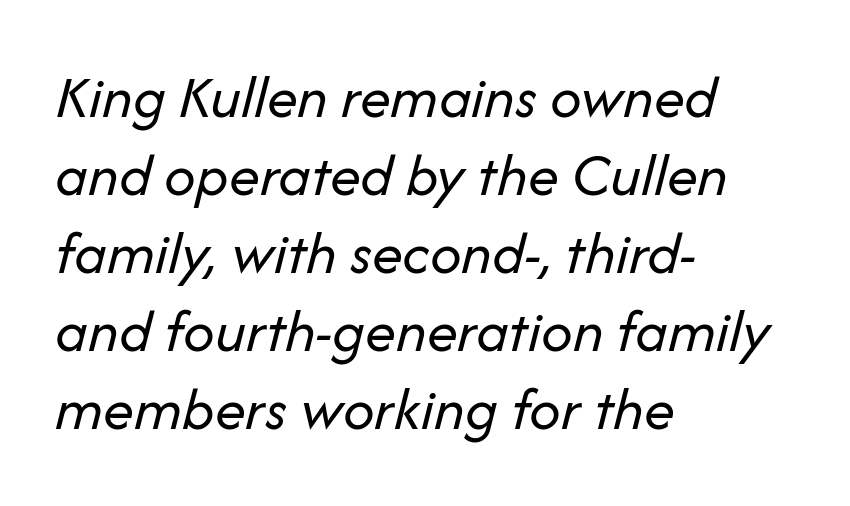
{"italic": "yes", "lean": "right", "slant_degrees": 14, "bold": "no", "weight": "regular", "width": "normal", "stroke_contrast": "low", "x_height": "medium", "monospaced": "no", "underline": "no", "align": "left", "line_spacing": "normal", "line_spacing_ratio": 1.26, "letter_spacing": "normal", "letter_spacing_em": 0.0, "glyph_px": 62}
